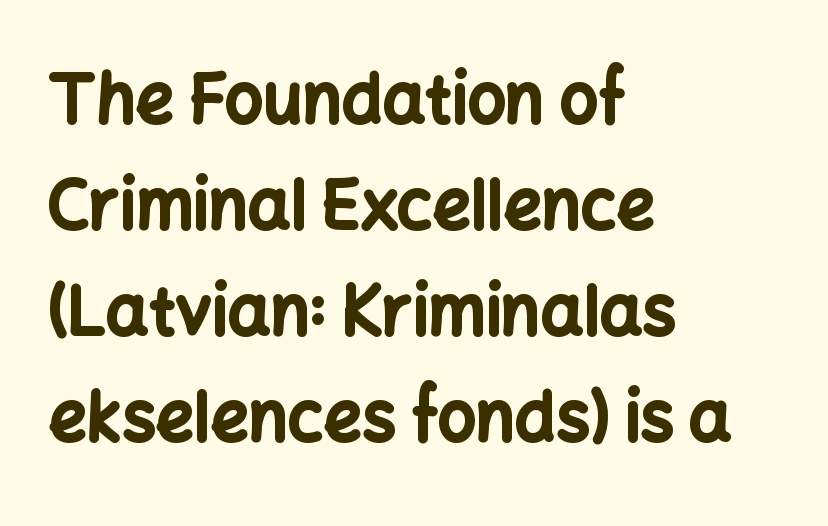
Q: Is the text bold? A: Yes.
Q: Is the text italic (slanted)? A: No, it is upright.
Q: Is the typeface a serif or a sans-serif typeface? A: Sans-serif.
Q: Is the text underlined? A: No.
Q: How is the paragraph aligned? A: Left-aligned.
Q: Is the spacing between letters normal or unusually wide? A: Normal.
Q: Is the spacing between lines tight, normal or loose? A: Normal.
Q: Width (condensed, normal, or wide)? A: Normal.
Q: Stroke contrast? A: Low.
Q: x-height? A: Medium.
Q: Monospaced? A: No.
